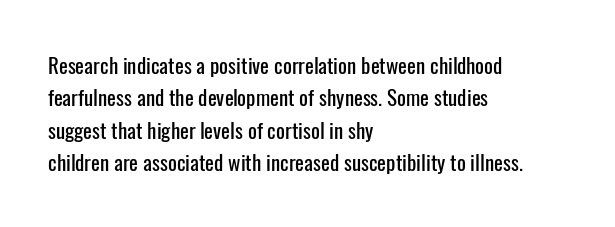
Q: Is the text italic (slanted)? A: No, it is upright.
Q: Is the text underlined? A: No.
Q: How is the paragraph aligned? A: Left-aligned.
Q: Is the spacing between letters normal or unusually wide? A: Normal.
Q: Is the spacing between lines tight, normal or loose? A: Normal.
